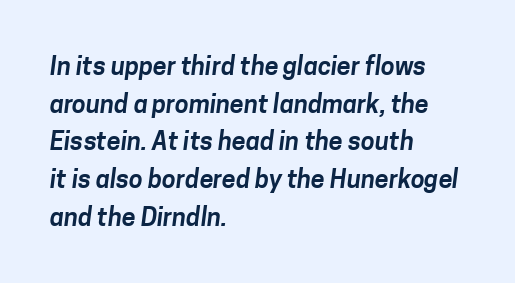
Q: Is the text underlined? A: No.
Q: How is the paragraph aligned? A: Left-aligned.
Q: Is the spacing between letters normal or unusually wide? A: Normal.
Q: Is the spacing between lines tight, normal or loose? A: Normal.
